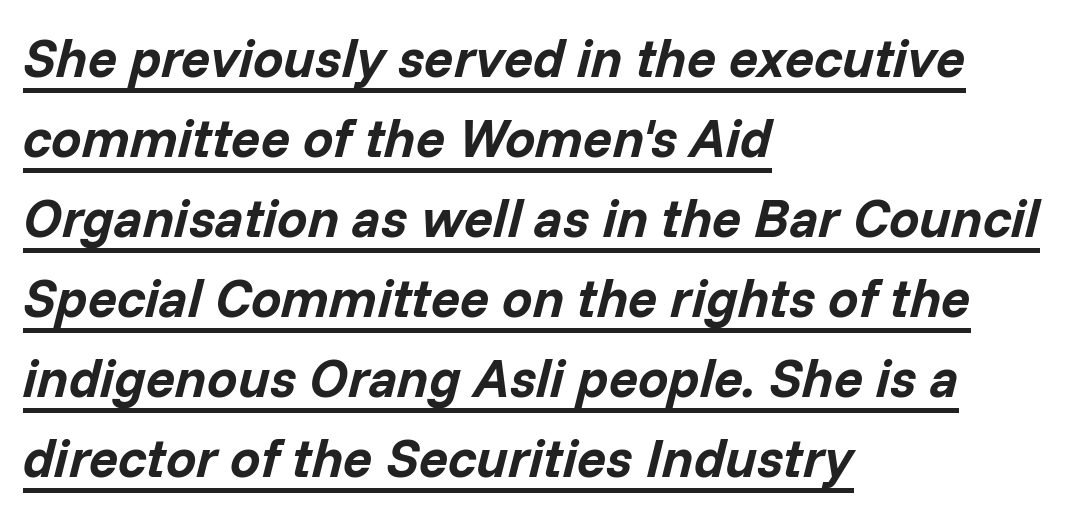
The image shows 54 px bold type, italic (leaning right); set left-aligned, normal line spacing (1.48x), normal letter spacing, underlined; low stroke contrast and a medium x-height.
